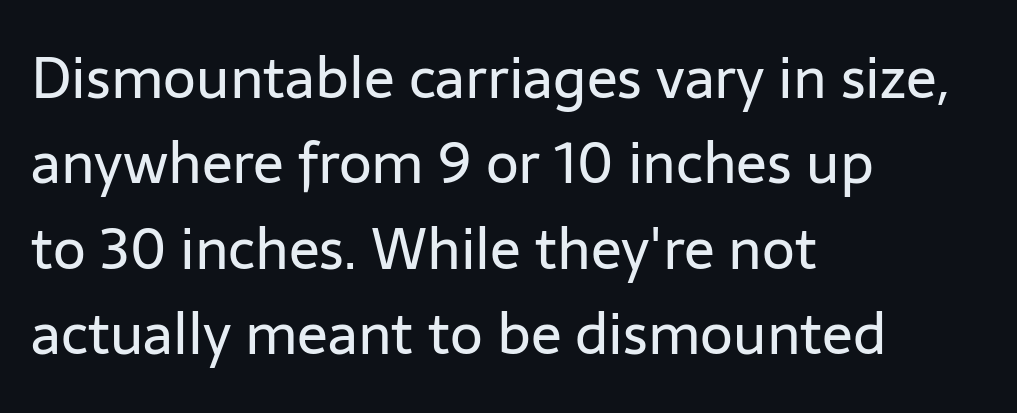
{"serif": "no", "italic": "no", "bold": "no", "weight": "regular", "width": "normal", "stroke_contrast": "low", "x_height": "medium", "monospaced": "no", "underline": "no", "align": "left", "line_spacing": "normal", "line_spacing_ratio": 1.5, "letter_spacing": "normal", "letter_spacing_em": 0.0, "glyph_px": 57}
